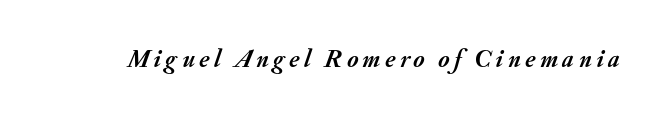
The image shows 25 px bold type, italic (leaning right); set not underlined.
